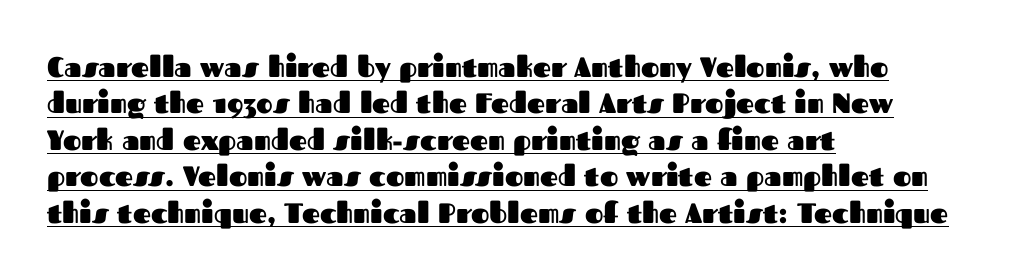
Q: Is the text bold? A: Yes.
Q: Is the text italic (slanted)? A: No, it is upright.
Q: Is the typeface a serif or a sans-serif typeface? A: Sans-serif.
Q: Is the text underlined? A: Yes.
Q: How is the paragraph aligned? A: Left-aligned.
Q: Is the spacing between letters normal or unusually wide? A: Normal.
Q: Is the spacing between lines tight, normal or loose? A: Normal.
Q: Width (condensed, normal, or wide)? A: Normal.
Q: Stroke contrast? A: Medium.
Q: x-height? A: Medium.
Q: Monospaced? A: No.
